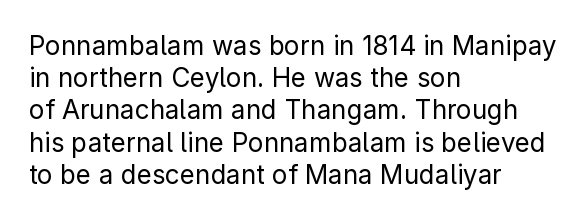
The image shows 26 px text type, upright; set left-aligned, line spacing 1.24x, normal letter spacing, not underlined.
